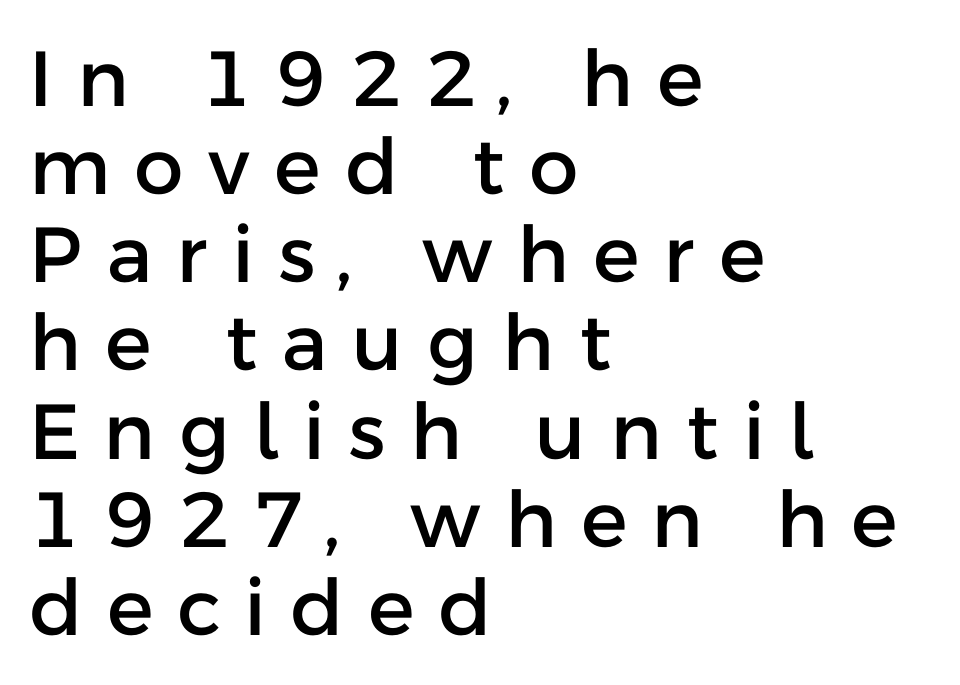
Q: Is the text italic (slanted)? A: No, it is upright.
Q: Is the typeface a serif or a sans-serif typeface? A: Sans-serif.
Q: Is the text underlined? A: No.
Q: How is the paragraph aligned? A: Left-aligned.
Q: Is the spacing between letters normal or unusually wide? A: Unusually wide.
Q: Is the spacing between lines tight, normal or loose? A: Tight.
Q: Width (condensed, normal, or wide)? A: Normal.
Q: Stroke contrast? A: Low.
Q: x-height? A: Medium.
Q: Monospaced? A: No.
